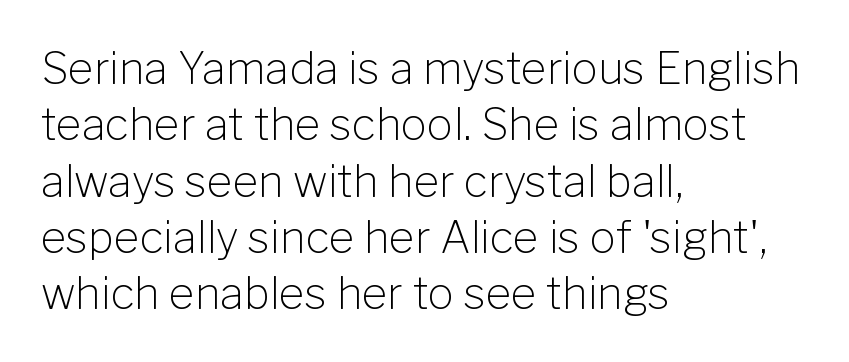
This block has exactly the height ordinary leading produces. The font is comparable to plain body text, perhaps lighter. Quick note: not italic, upright. What stands out about the letter spacing? Nothing — it is the standard amount.
